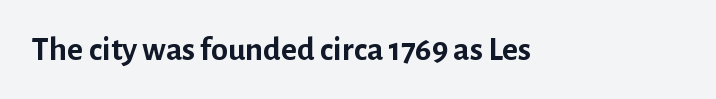
The image shows 34 px semibold sans-serif type, upright; set normal letter spacing, not underlined; low stroke contrast and a medium x-height.
